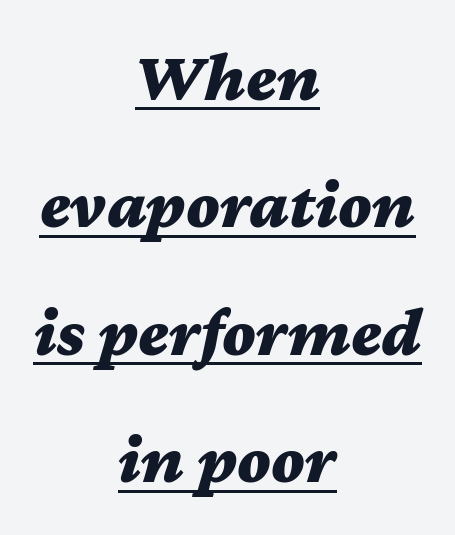
{"italic": "yes", "lean": "right", "slant_degrees": 12, "bold": "yes", "weight": "bold", "width": "wide", "stroke_contrast": "medium", "x_height": "medium", "monospaced": "no", "underline": "yes", "align": "center", "line_spacing_ratio": 1.82, "letter_spacing": "normal", "letter_spacing_em": 0.0, "glyph_px": 70}
